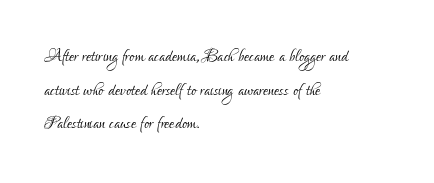
{"bold": "no", "underline": "no", "align": "left", "line_spacing": "normal", "line_spacing_ratio": 1.46, "letter_spacing": "normal", "letter_spacing_em": 0.0, "glyph_px": 23}
